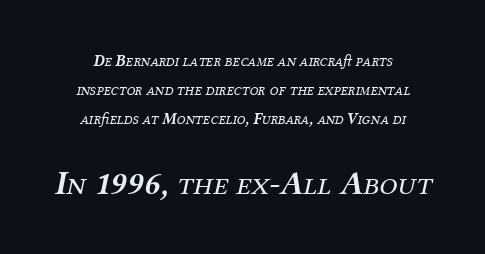
{"serif": "yes", "italic": "yes", "lean": "right", "slant_degrees": 12, "bold": "no", "weight": "regular", "width": "normal", "stroke_contrast": "medium", "x_height": "medium", "monospaced": "no", "underline": "no", "align": "center", "line_spacing_ratio": 1.8, "letter_spacing": "normal", "letter_spacing_em": 0.0, "larger_block": "second", "size_ratio": 2.06, "glyph_px": 33}
